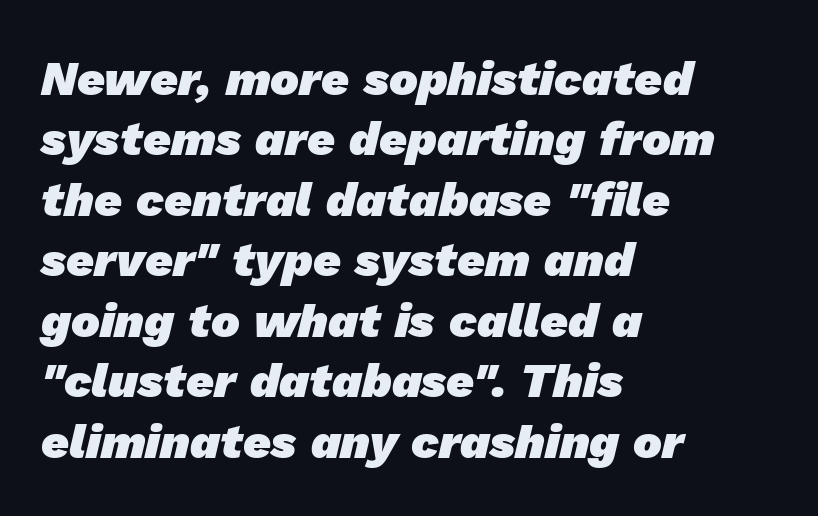
Q: Is the text bold? A: Yes.
Q: Is the typeface a serif or a sans-serif typeface? A: Sans-serif.
Q: Is the text underlined? A: No.
Q: How is the paragraph aligned? A: Left-aligned.
Q: Is the spacing between letters normal or unusually wide? A: Normal.
Q: Is the spacing between lines tight, normal or loose? A: Normal.
Q: Width (condensed, normal, or wide)? A: Normal.
Q: Stroke contrast? A: Low.
Q: x-height? A: Medium.
Q: Monospaced? A: No.
